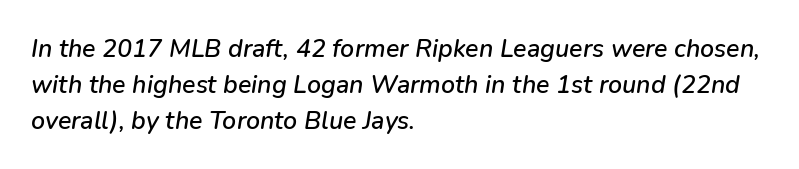
Q: Is the text italic (slanted)? A: Yes, it leans right by about 9 degrees.
Q: Is the text underlined? A: No.
Q: How is the paragraph aligned? A: Left-aligned.
Q: Is the spacing between letters normal or unusually wide? A: Normal.
Q: Is the spacing between lines tight, normal or loose? A: Normal.
